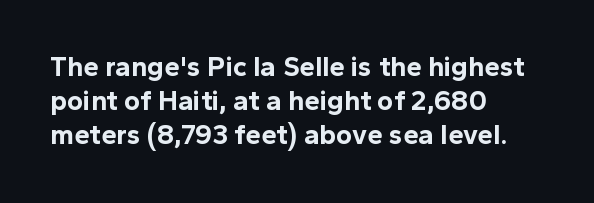
Q: Is the text bold? A: Yes.
Q: Is the text italic (slanted)? A: No, it is upright.
Q: Is the typeface a serif or a sans-serif typeface? A: Sans-serif.
Q: Is the text underlined? A: No.
Q: How is the paragraph aligned? A: Left-aligned.
Q: Is the spacing between letters normal or unusually wide? A: Normal.
Q: Width (condensed, normal, or wide)? A: Normal.
Q: x-height? A: Medium.
Q: Monospaced? A: No.
